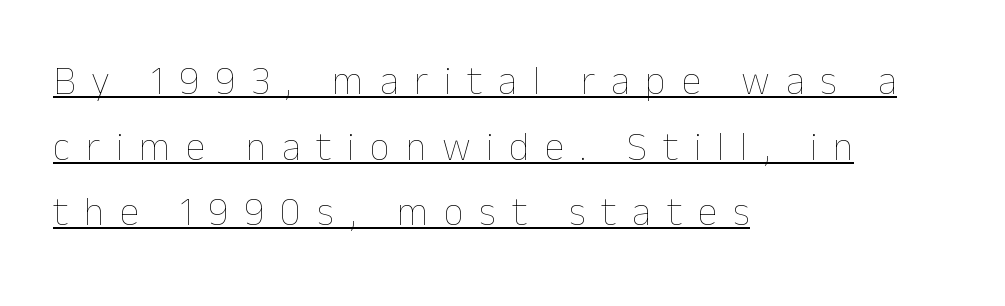
Loose tracking; the words dissolve into strings of separated letters. No extra ink here — the face is not bold. A typesetter would call this proportional, since set widths differ per character. What decoration does the sample have? An underline. A typesetter would mark this as roman, not italic. The rendering uses a moderate line-height, typical for paragraphs.
